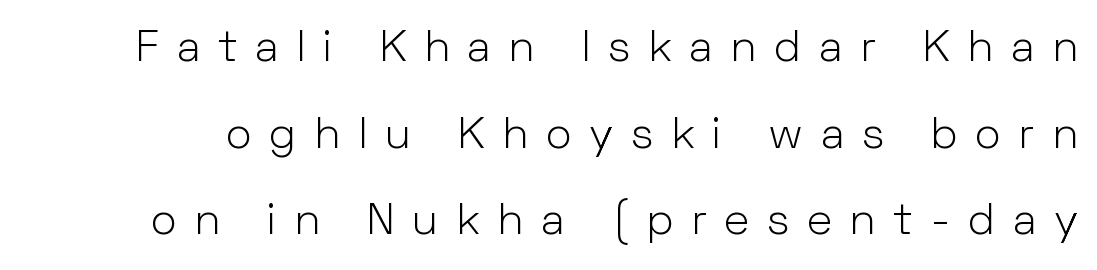
{"serif": "no", "italic": "no", "bold": "no", "weight": "light", "width": "normal", "stroke_contrast": "low", "x_height": "medium", "monospaced": "no", "underline": "no", "line_spacing": "loose", "line_spacing_ratio": 1.97, "letter_spacing": "wide", "letter_spacing_em": 0.4, "glyph_px": 44}
